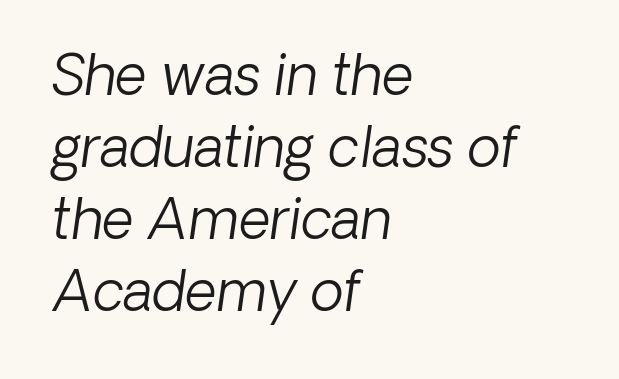
{"serif": "no", "bold": "no", "weight": "light", "width": "normal", "stroke_contrast": "low", "x_height": "medium", "monospaced": "no", "underline": "no", "align": "left", "line_spacing": "normal", "line_spacing_ratio": 1.31, "letter_spacing": "normal", "letter_spacing_em": 0.0, "glyph_px": 55}
